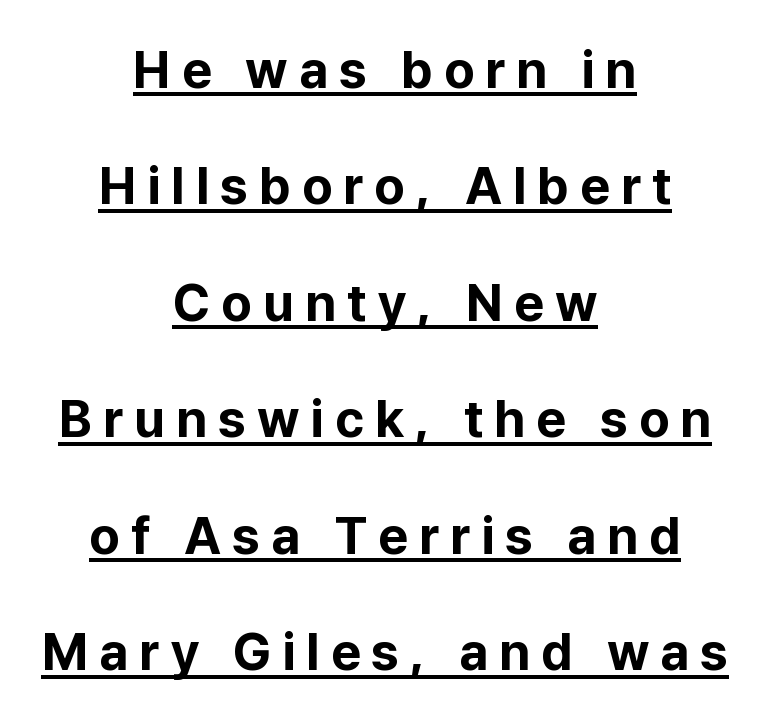
{"serif": "no", "italic": "no", "bold": "yes", "weight": "bold", "width": "normal", "stroke_contrast": "low", "x_height": "medium", "monospaced": "no", "underline": "yes", "align": "center", "line_spacing": "loose", "line_spacing_ratio": 2.24, "letter_spacing": "wide", "letter_spacing_em": 0.21, "glyph_px": 52}
